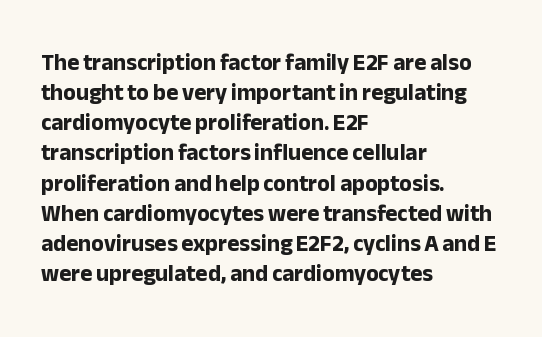
Q: Is the text bold? A: Yes.
Q: Is the text italic (slanted)? A: No, it is upright.
Q: Is the text underlined? A: No.
Q: How is the paragraph aligned? A: Left-aligned.
Q: Is the spacing between letters normal or unusually wide? A: Normal.
Q: Is the spacing between lines tight, normal or loose? A: Normal.
